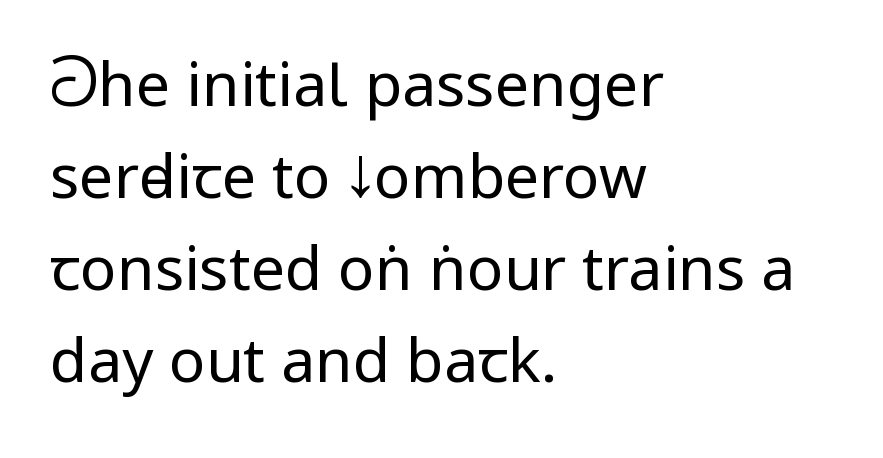
The image shows 61 px regular-weight, condensed sans-serif type, upright; set left-aligned, normal line spacing (1.51x), normal letter spacing, not underlined; low stroke contrast.
